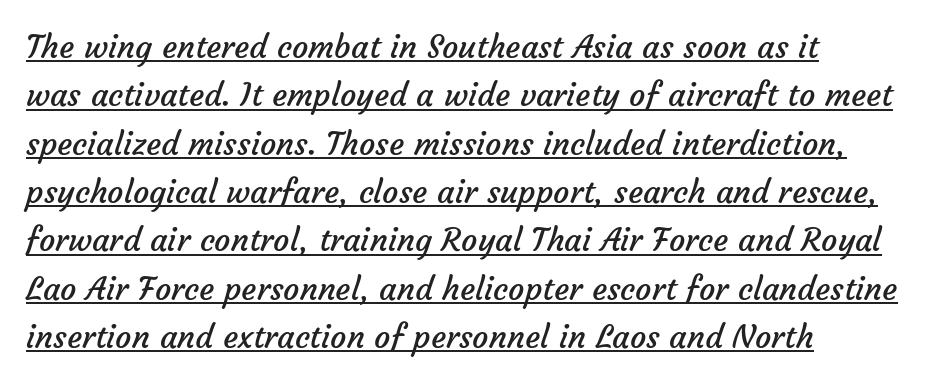
The image shows 32 px regular-weight sans-serif type; set normal line spacing (1.51x), normal letter spacing, underlined; low stroke contrast and a medium x-height.
